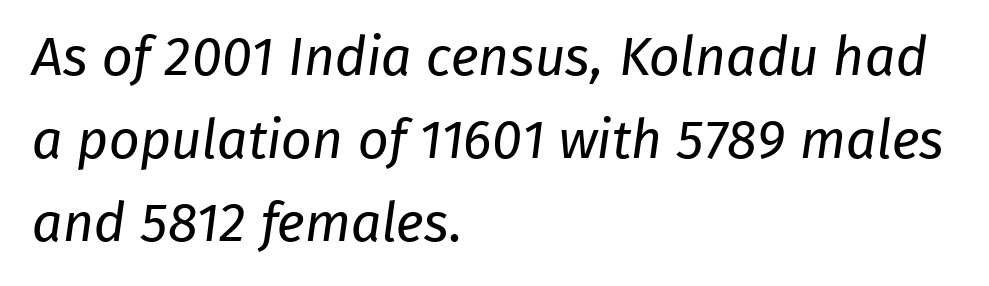
Proportional: the letters do not fall into vertical columns. A clean baseline with only descenders dipping below it. The passage is arranged the way most books set body copy — flush left. Each letter's strokes conclude bluntly, with no projecting serifs. Each new line begins a customary step beneath the previous one.
